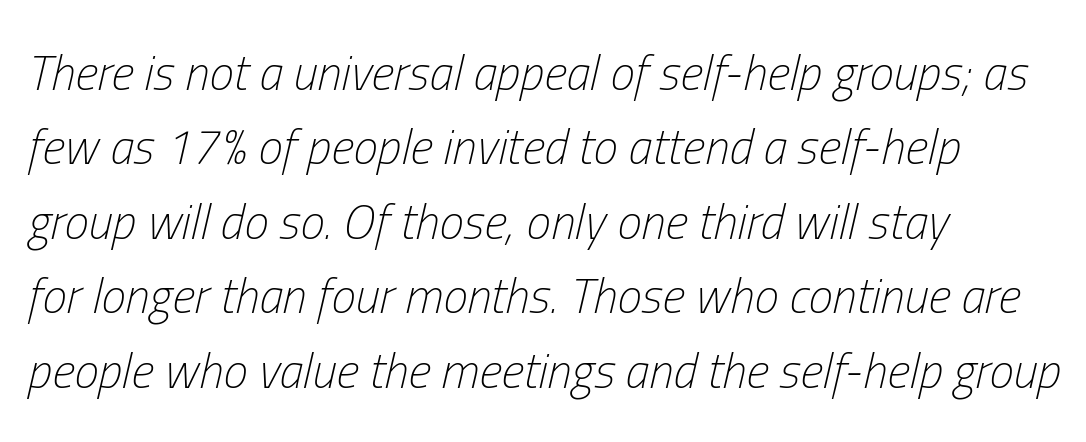
The image shows 49 px light, condensed type, italic (leaning right); set left-aligned, normal line spacing (1.52x), normal letter spacing, not underlined; low stroke contrast and a medium x-height.
